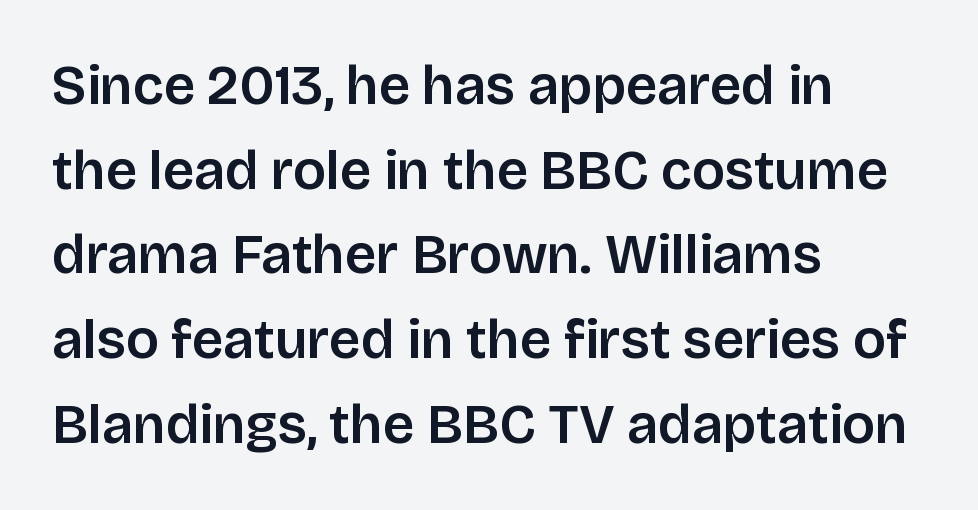
What stands out about the letter spacing? Nothing — it is the standard amount. This sample has the flowing, uneven cadence of proportional lettering. The block of text has a typical density, with ordinary space between rows. The lines are quadded left. The space beneath each line is pristine and unruled.
